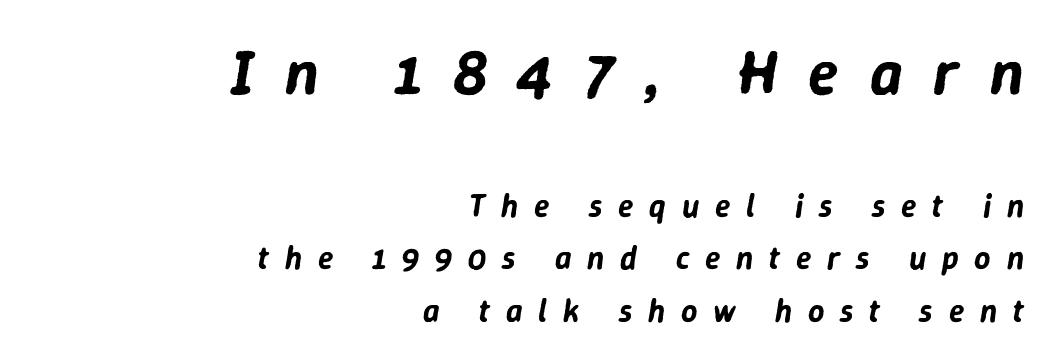
The typesetter chose a ragged-left arrangement here. Tracking here is generous; glyphs stand well apart from one another. The letters advance in unequal steps, a hallmark of proportional type. Scale decreases going downward across the two blocks. Compared with ordinary roman type, these characters are visibly tilted.
